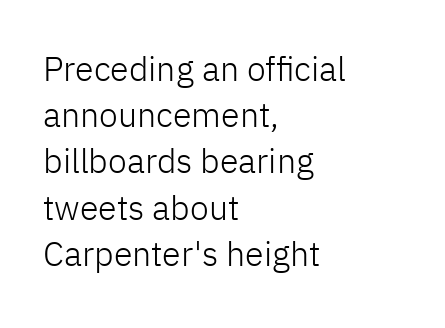
{"serif": "no", "italic": "no", "bold": "no", "weight": "light", "width": "normal", "stroke_contrast": "low", "x_height": "medium", "monospaced": "no", "underline": "no", "align": "left", "line_spacing": "normal", "line_spacing_ratio": 1.36, "letter_spacing": "normal", "letter_spacing_em": 0.0, "glyph_px": 34}
